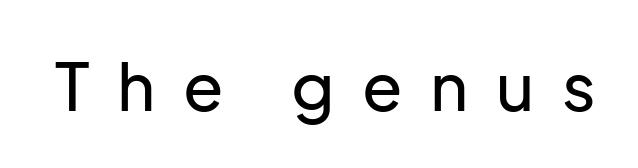
The image shows 66 px sans-serif type, upright; set unusually wide letter spacing (+0.42 em), not underlined; low stroke contrast and a medium x-height.
